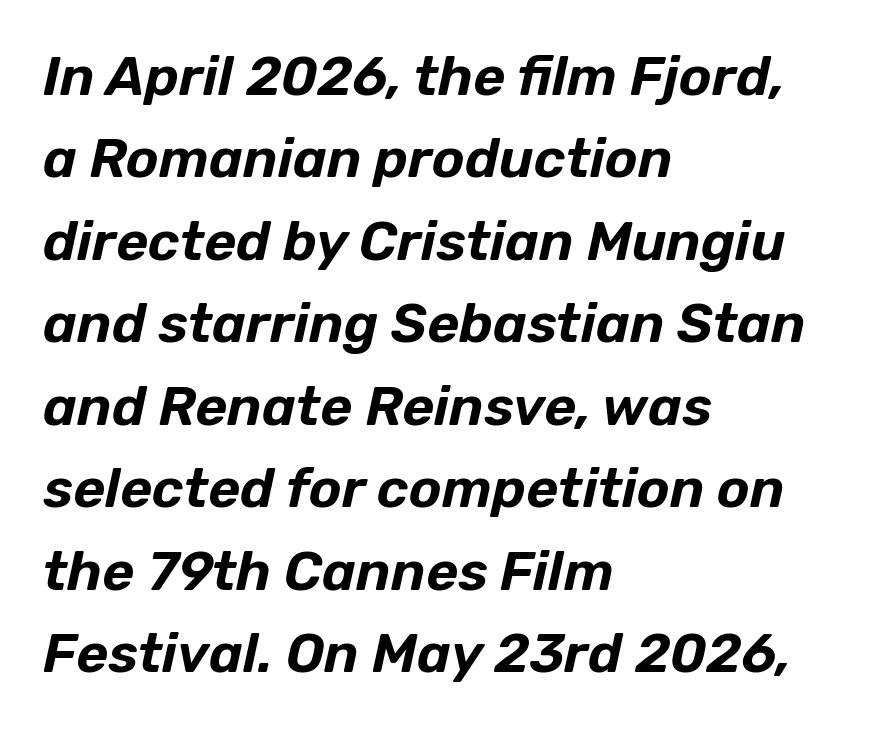
In CSS terms this would be text-align: left. No extra tracking has been applied to these lines. Nobody drew a line under any word here. Each new line begins a customary step beneath the previous one. Think of a printed novel: that variable character pitch is what you see here. The letters are slanted; this is an italic face.
